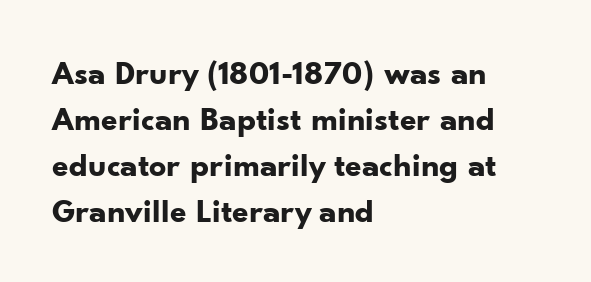
Q: Is the text bold? A: Yes.
Q: Is the text italic (slanted)? A: No, it is upright.
Q: Is the typeface a serif or a sans-serif typeface? A: Sans-serif.
Q: Is the text underlined? A: No.
Q: How is the paragraph aligned? A: Left-aligned.
Q: Is the spacing between letters normal or unusually wide? A: Normal.
Q: Is the spacing between lines tight, normal or loose? A: Normal.
Q: Width (condensed, normal, or wide)? A: Normal.
Q: Stroke contrast? A: Low.
Q: x-height? A: Small.
Q: Monospaced? A: No.
